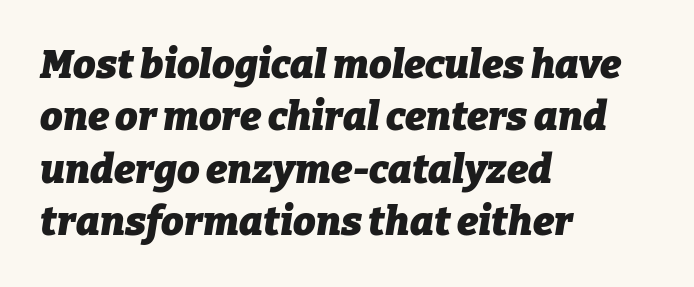
{"italic": "yes", "lean": "right", "slant_degrees": 9, "bold": "yes", "weight": "heavy", "width": "normal", "stroke_contrast": "low", "x_height": "medium", "monospaced": "no", "underline": "no", "align": "left", "line_spacing": "normal", "line_spacing_ratio": 1.31, "letter_spacing": "normal", "letter_spacing_em": 0.0, "glyph_px": 40}
